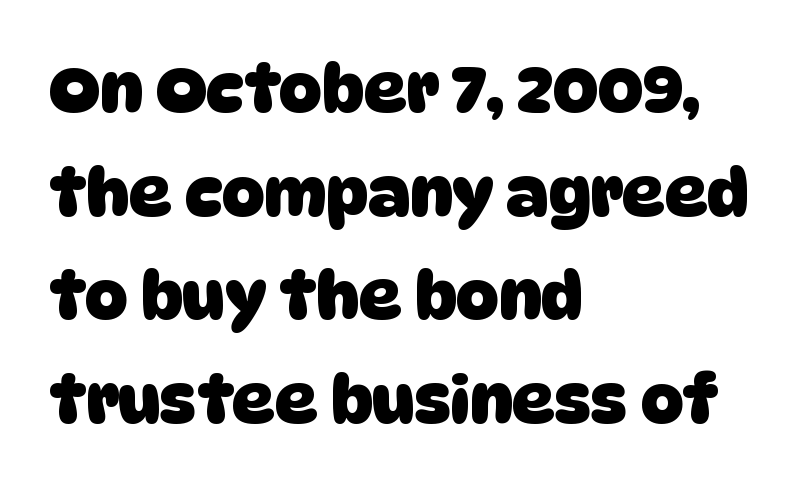
{"serif": "no", "bold": "yes", "weight": "heavy", "width": "normal", "stroke_contrast": "low", "x_height": "large", "monospaced": "no", "underline": "no", "align": "left", "line_spacing": "normal", "line_spacing_ratio": 1.57, "letter_spacing": "normal", "letter_spacing_em": 0.0, "glyph_px": 66}
